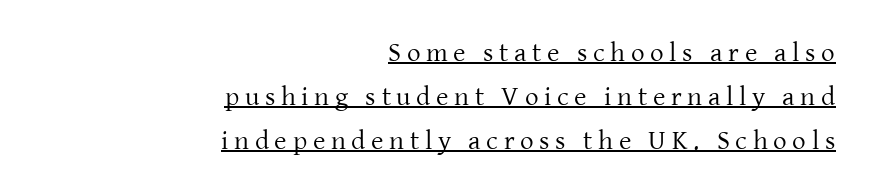
{"italic": "no", "bold": "no", "underline": "yes", "align": "right", "line_spacing": "normal", "line_spacing_ratio": 1.63, "letter_spacing": "wide", "letter_spacing_em": 0.21, "glyph_px": 27}
